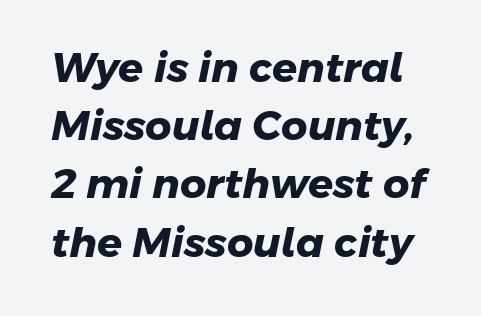
Q: Is the text bold? A: Yes.
Q: Is the typeface a serif or a sans-serif typeface? A: Sans-serif.
Q: Is the text underlined? A: No.
Q: Is the spacing between letters normal or unusually wide? A: Normal.
Q: Is the spacing between lines tight, normal or loose? A: Normal.
Q: Width (condensed, normal, or wide)? A: Normal.
Q: Stroke contrast? A: Low.
Q: x-height? A: Medium.
Q: Monospaced? A: No.
